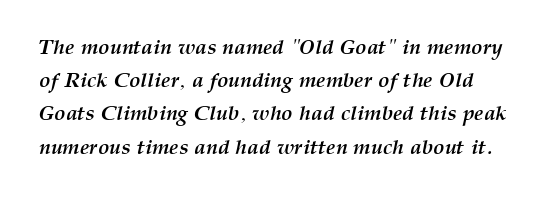
{"italic": "yes", "lean": "right", "slant_degrees": 12, "bold": "yes", "underline": "no", "line_spacing": "normal", "line_spacing_ratio": 1.58, "letter_spacing": "normal", "letter_spacing_em": 0.0, "glyph_px": 21}
